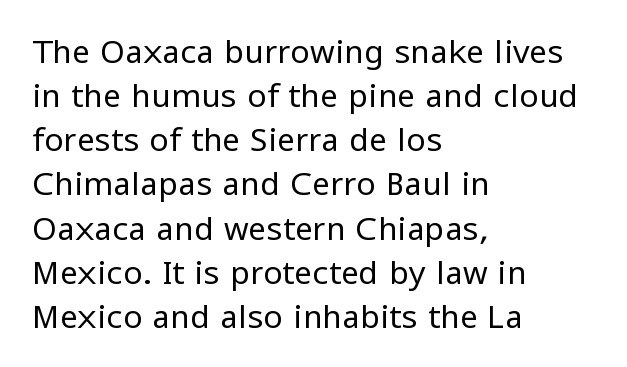
Q: Is the text bold? A: No.
Q: Is the text italic (slanted)? A: No, it is upright.
Q: Is the typeface a serif or a sans-serif typeface? A: Sans-serif.
Q: Is the text underlined? A: No.
Q: How is the paragraph aligned? A: Left-aligned.
Q: Is the spacing between letters normal or unusually wide? A: Normal.
Q: Is the spacing between lines tight, normal or loose? A: Normal.
Q: Width (condensed, normal, or wide)? A: Normal.
Q: Stroke contrast? A: Low.
Q: x-height? A: Medium.
Q: Monospaced? A: No.
